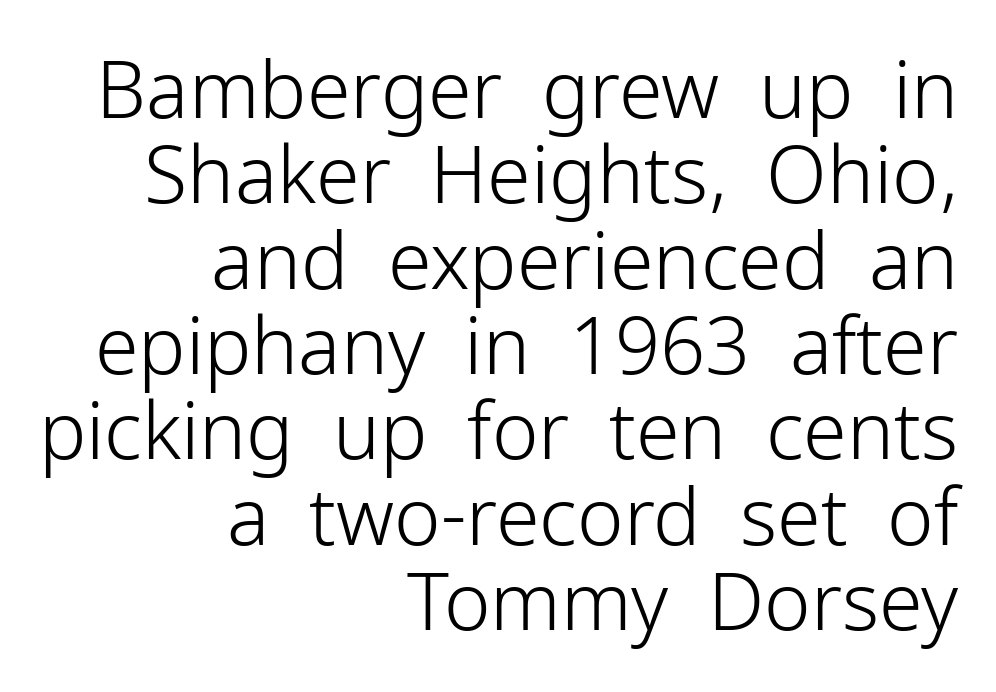
The image shows 79 px light sans-serif type, upright; set right-aligned, tight line spacing (1.08x), normal letter spacing, not underlined; low stroke contrast and a medium x-height.
